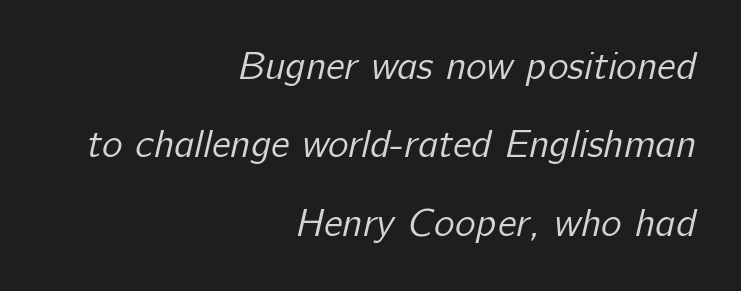
{"serif": "no", "bold": "no", "weight": "regular", "width": "normal", "stroke_contrast": "low", "x_height": "medium", "monospaced": "no", "underline": "no", "align": "right", "line_spacing": "loose", "line_spacing_ratio": 2.01, "letter_spacing": "normal", "letter_spacing_em": 0.0, "glyph_px": 39}
